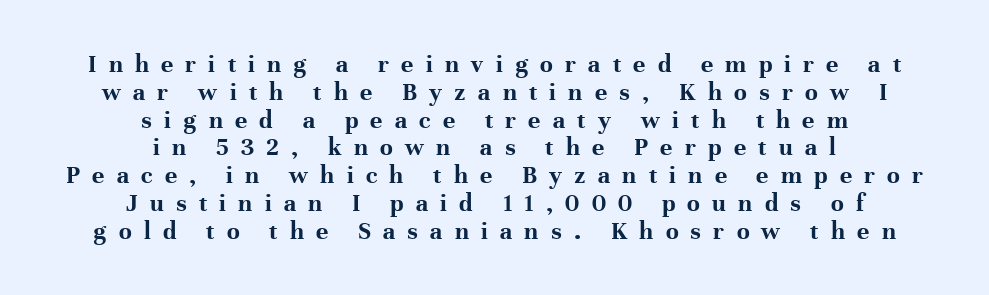
Q: Is the text bold? A: Yes.
Q: Is the text italic (slanted)? A: No, it is upright.
Q: Is the text underlined? A: No.
Q: How is the paragraph aligned? A: Centered.
Q: Is the spacing between letters normal or unusually wide? A: Unusually wide.
Q: Is the spacing between lines tight, normal or loose? A: Tight.
